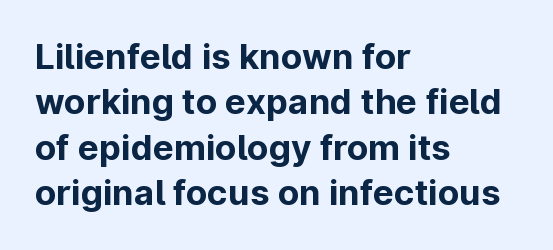
Q: Is the text bold? A: Yes.
Q: Is the text italic (slanted)? A: No, it is upright.
Q: Is the typeface a serif or a sans-serif typeface? A: Sans-serif.
Q: Is the text underlined? A: No.
Q: How is the paragraph aligned? A: Left-aligned.
Q: Is the spacing between letters normal or unusually wide? A: Normal.
Q: Is the spacing between lines tight, normal or loose? A: Normal.
Q: Width (condensed, normal, or wide)? A: Normal.
Q: Stroke contrast? A: Low.
Q: x-height? A: Medium.
Q: Monospaced? A: No.
